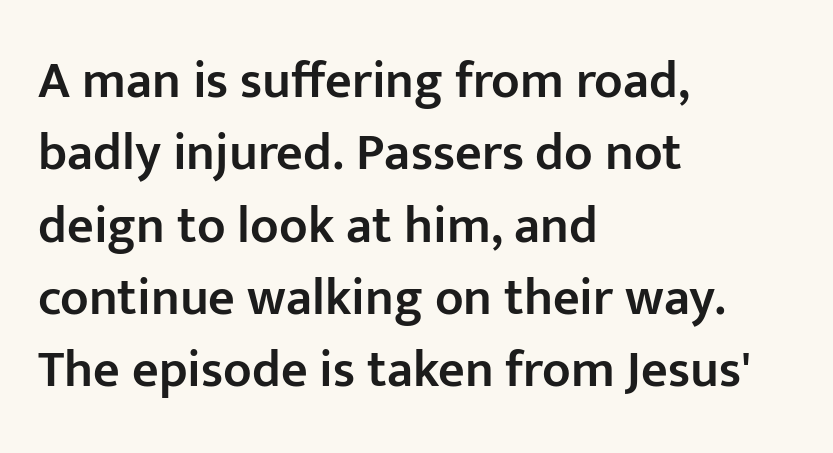
This sample keeps an unexceptional amount of space between lines. Bold? Not quite — semibold, heavier than regular but stopping short. The glyphs in this specimen are sans serif. Is the letter spacing exaggerated? No — it looks like the ordinary default.
